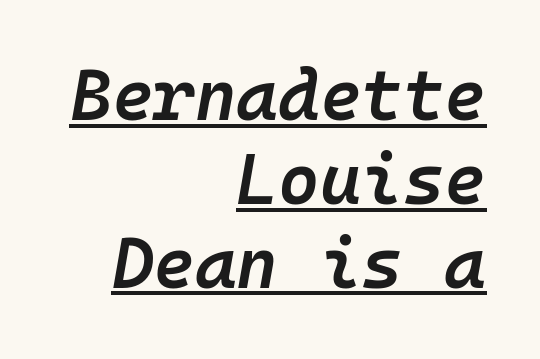
Designer's note — italics engaged. The words here are underlined. Compared with typical body copy, the letter spacing here is the same. Every letter is mildly thick-stroked: semibold rather than bold. Layout note: lines flush right.
